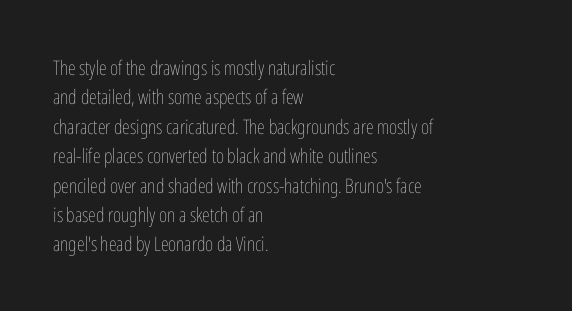
The image shows 20 px text type, upright; set left-aligned, normal line spacing (1.47x), normal letter spacing, not underlined.
